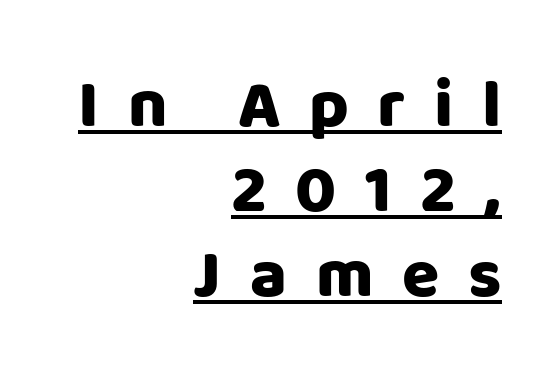
The image shows 68 px heavy sans-serif type, upright; set right-aligned, normal line spacing (1.25x), unusually wide letter spacing (+0.42 em), underlined; low stroke contrast and a large x-height.
